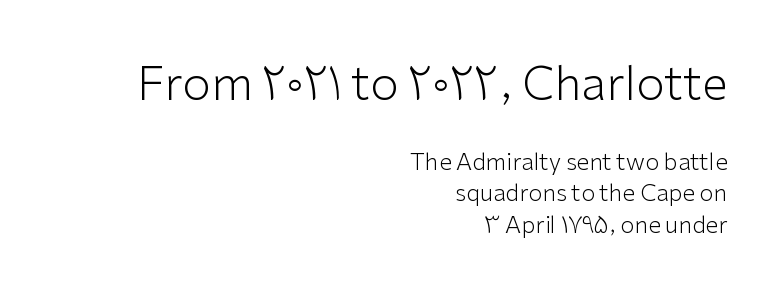
The passage shown begins with its larger block and ends with its smaller one. The letters stand straight up with perfectly vertical stems. The letters look calm and open, with moderate or lighter stems. Students, observe: this is what conventionally led text looks like.
